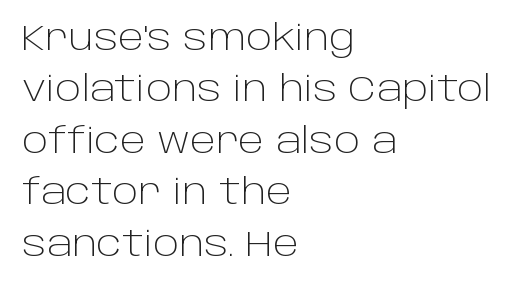
Q: Is the text bold? A: No.
Q: Is the text italic (slanted)? A: No, it is upright.
Q: Is the typeface a serif or a sans-serif typeface? A: Sans-serif.
Q: Is the text underlined? A: No.
Q: How is the paragraph aligned? A: Left-aligned.
Q: Is the spacing between letters normal or unusually wide? A: Normal.
Q: Is the spacing between lines tight, normal or loose? A: Normal.
Q: Width (condensed, normal, or wide)? A: Normal.
Q: Stroke contrast? A: Low.
Q: x-height? A: Large.
Q: Monospaced? A: No.
